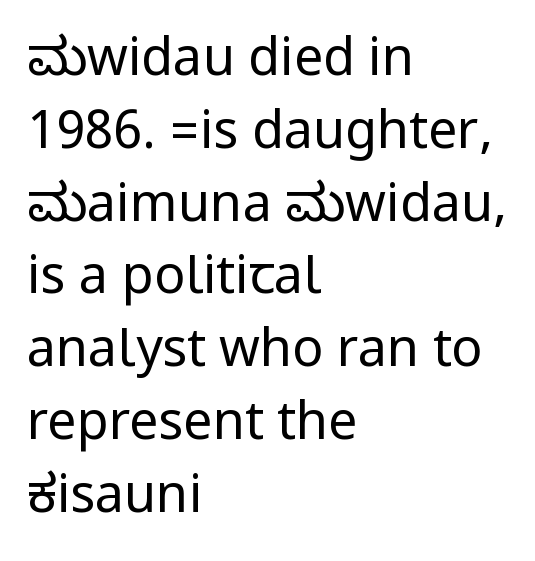
The image shows 52 px regular-weight, condensed sans-serif type, upright; set left-aligned, normal line spacing (1.4x), normal letter spacing, not underlined; low stroke contrast.
